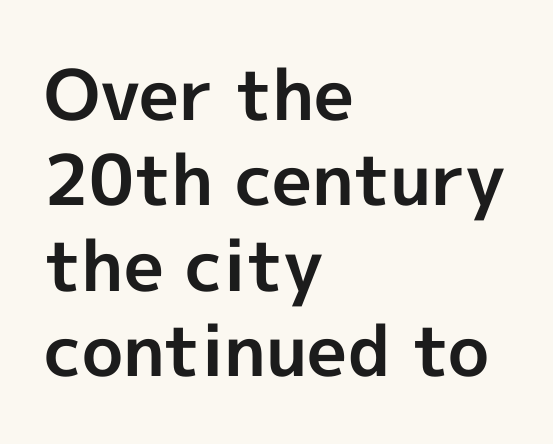
{"serif": "no", "italic": "no", "bold": "yes", "weight": "bold", "width": "normal", "x_height": "medium", "monospaced": "no", "underline": "no", "align": "left", "line_spacing_ratio": 1.22, "letter_spacing": "normal", "letter_spacing_em": 0.0, "glyph_px": 70}
